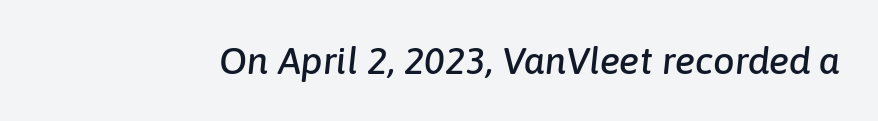
{"italic": "yes", "lean": "right", "slant_degrees": 6, "width": "normal", "stroke_contrast": "low", "x_height": "medium", "monospaced": "no", "underline": "no", "letter_spacing": "normal", "letter_spacing_em": 0.0, "glyph_px": 38}
